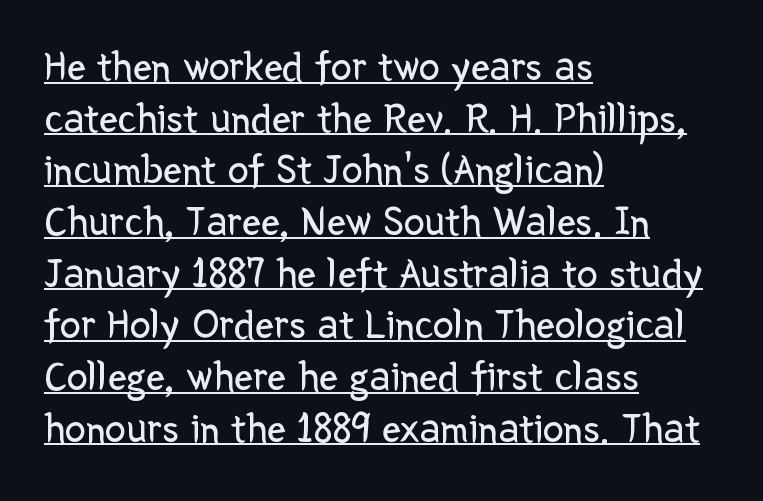
{"serif": "no", "italic": "no", "bold": "no", "weight": "regular", "width": "normal", "stroke_contrast": "low", "x_height": "medium", "monospaced": "no", "underline": "yes", "align": "left", "line_spacing_ratio": 1.23, "letter_spacing": "normal", "letter_spacing_em": 0.0, "glyph_px": 42}
